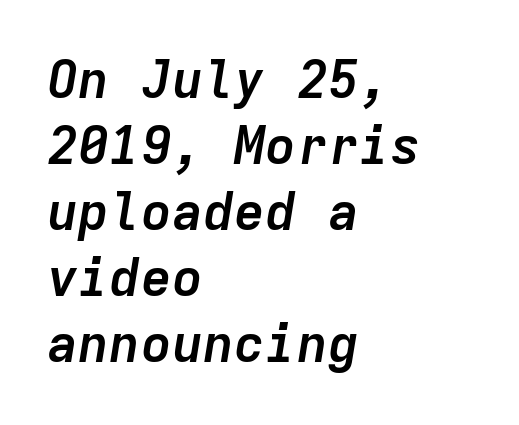
{"italic": "yes", "lean": "right", "slant_degrees": 9, "bold": "yes", "weight": "semibold", "width": "normal", "stroke_contrast": "low", "x_height": "medium", "monospaced": "yes", "underline": "no", "align": "left", "line_spacing": "normal", "line_spacing_ratio": 1.27, "letter_spacing": "normal", "letter_spacing_em": 0.0, "glyph_px": 52}
